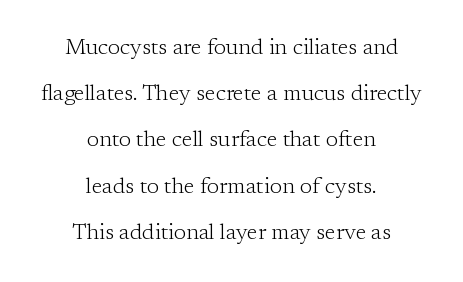
Q: Is the text bold? A: No.
Q: Is the text italic (slanted)? A: No, it is upright.
Q: Is the text underlined? A: No.
Q: How is the paragraph aligned? A: Centered.
Q: Is the spacing between letters normal or unusually wide? A: Normal.
Q: Is the spacing between lines tight, normal or loose? A: Loose.
